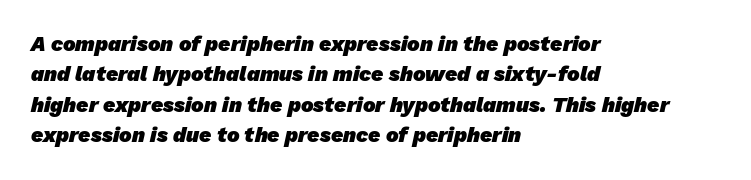
The space directly below the letters is spotless. These lines keep a tight, regular rhythm from letter to letter. Each glyph is drawn with heavy, bold strokes. Leading matches the norm, producing a regular column. Short and long lines alike share a common starting point at left.
